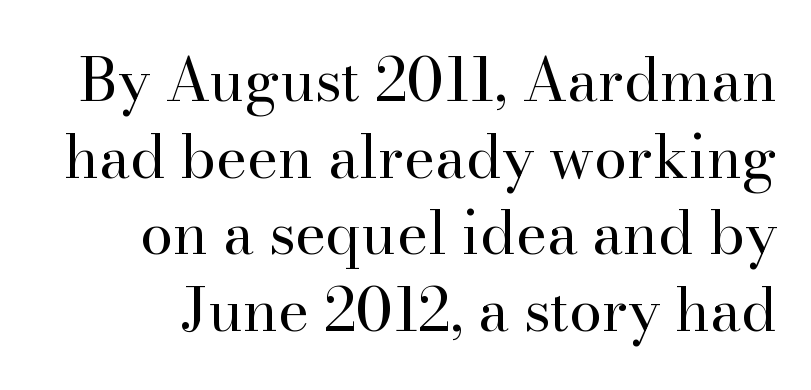
{"serif": "yes", "italic": "no", "bold": "no", "weight": "regular", "width": "normal", "stroke_contrast": "high", "x_height": "small", "monospaced": "no", "underline": "no", "line_spacing": "normal", "line_spacing_ratio": 1.3, "letter_spacing": "normal", "letter_spacing_em": 0.0, "glyph_px": 59}
